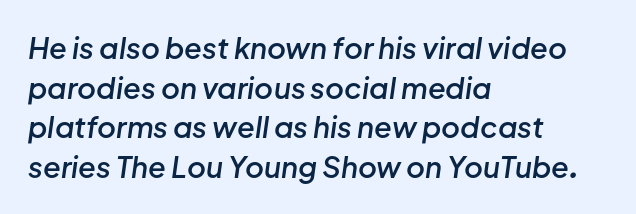
Semibold letterforms, between regular and bold. Emphasis-style slanted type is in use. Think of a printed novel: that variable character pitch is what you see here. Nobody touched the tracking dial on this one.
